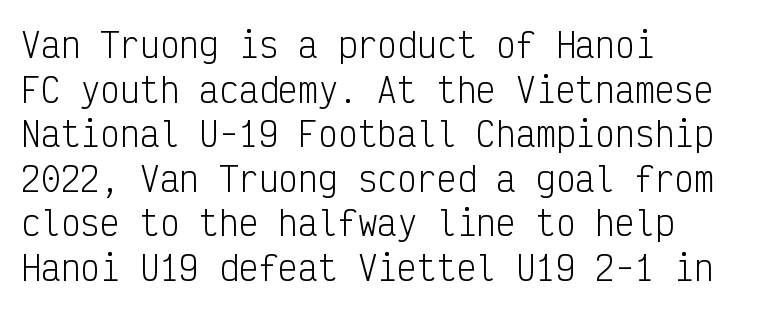
Q: Is the text bold? A: No.
Q: Is the text italic (slanted)? A: No, it is upright.
Q: Is the typeface a serif or a sans-serif typeface? A: Sans-serif.
Q: Is the text underlined? A: No.
Q: How is the paragraph aligned? A: Left-aligned.
Q: Is the spacing between letters normal or unusually wide? A: Normal.
Q: Is the spacing between lines tight, normal or loose? A: Normal.
Q: Width (condensed, normal, or wide)? A: Condensed.
Q: Stroke contrast? A: Low.
Q: x-height? A: Medium.
Q: Monospaced? A: Yes.
